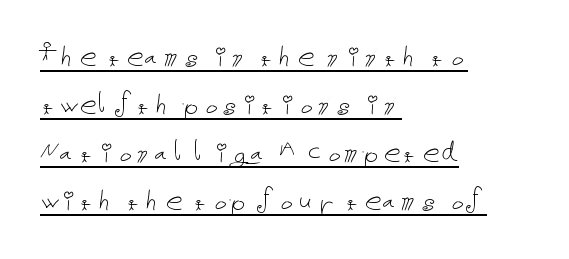
Q: Is the text bold? A: No.
Q: Is the text italic (slanted)? A: No, it is upright.
Q: Is the text underlined? A: Yes.
Q: How is the paragraph aligned? A: Left-aligned.
Q: Is the spacing between letters normal or unusually wide? A: Normal.
Q: Is the spacing between lines tight, normal or loose? A: Normal.
Q: Width (condensed, normal, or wide)? A: Normal.
Q: Stroke contrast? A: Low.
Q: x-height? A: Medium.
